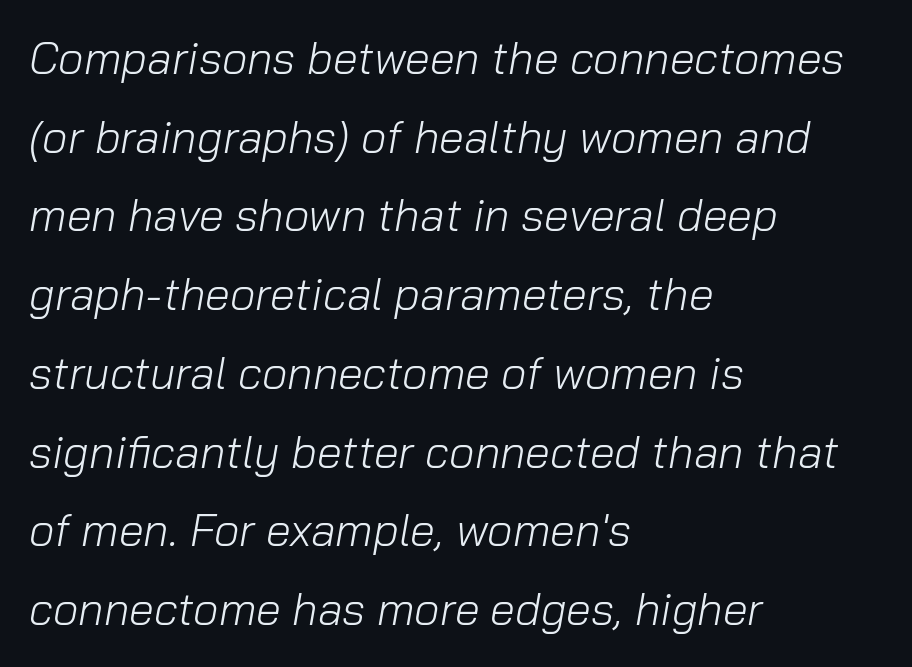
{"italic": "yes", "lean": "right", "slant_degrees": 10, "bold": "no", "weight": "light", "width": "normal", "stroke_contrast": "low", "x_height": "medium", "monospaced": "no", "underline": "no", "align": "left", "line_spacing_ratio": 1.75, "letter_spacing": "normal", "letter_spacing_em": 0.0, "glyph_px": 45}
